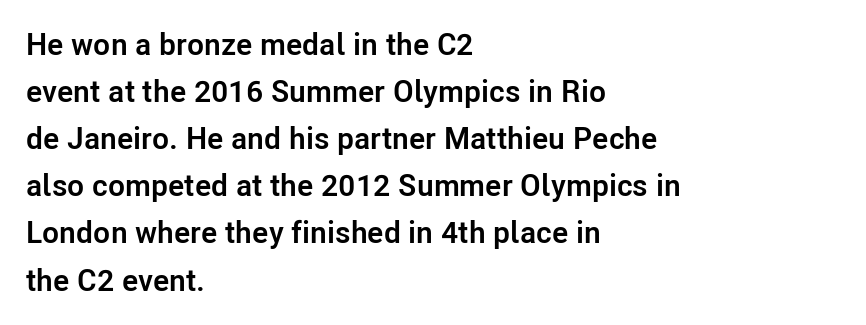
The letters sit at their default tracking, neither squeezed nor spread. Has an underline been added? It has not. Does the copy run flush right? No — it runs flush left. Posture: vertical.
